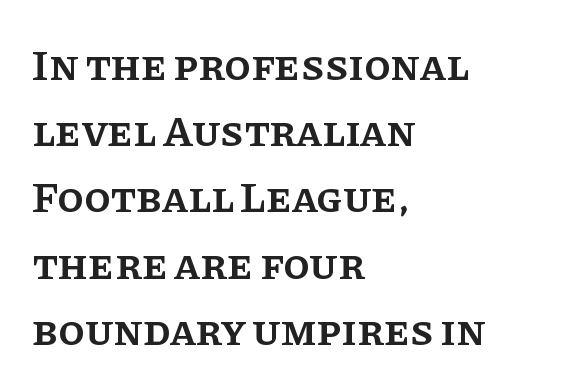
You can tell from the footed stems that serif type was used. Layout note: lines flush left. These lines carry some extra weight — a demibold, not a full bold. Has an underline been added? It has not. You could call the tracking neutral — neither tight nor loose. One glance says typical: line gaps are just what's usual.
